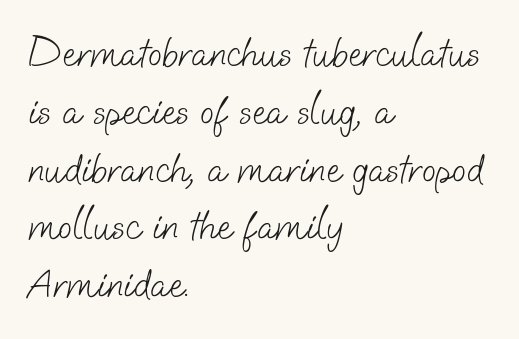
The zone under the glyphs is completely vacant. This is not heavy type; no bold has been used. If you measured baseline to baseline, you'd find a middling distance. The passage is arranged the way most books set body copy — flush left.
